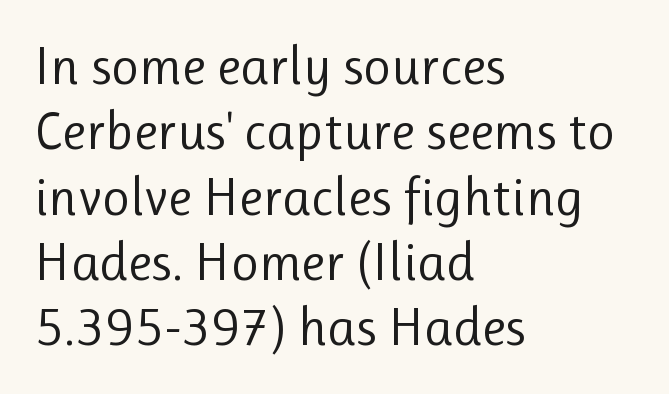
Q: Is the text bold? A: No.
Q: Is the text italic (slanted)? A: No, it is upright.
Q: Is the typeface a serif or a sans-serif typeface? A: Sans-serif.
Q: Is the text underlined? A: No.
Q: How is the paragraph aligned? A: Left-aligned.
Q: Is the spacing between letters normal or unusually wide? A: Normal.
Q: Width (condensed, normal, or wide)? A: Normal.
Q: Stroke contrast? A: Low.
Q: x-height? A: Medium.
Q: Monospaced? A: No.
